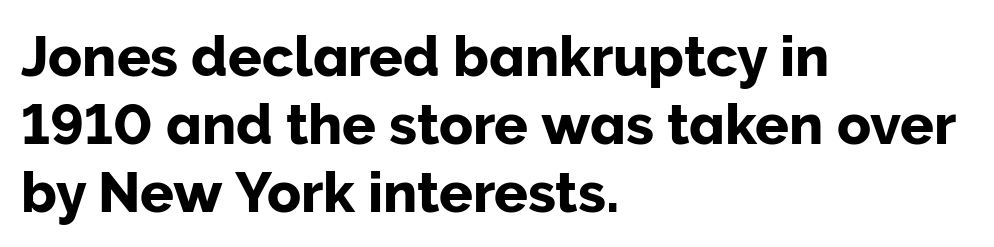
{"serif": "no", "italic": "no", "width": "normal", "stroke_contrast": "low", "x_height": "medium", "monospaced": "no", "underline": "no", "align": "left", "line_spacing_ratio": 1.21, "letter_spacing": "normal", "letter_spacing_em": 0.0, "glyph_px": 56}
